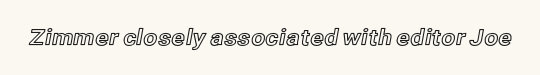
{"underline": "no", "letter_spacing": "normal", "letter_spacing_em": 0.0, "glyph_px": 22}
